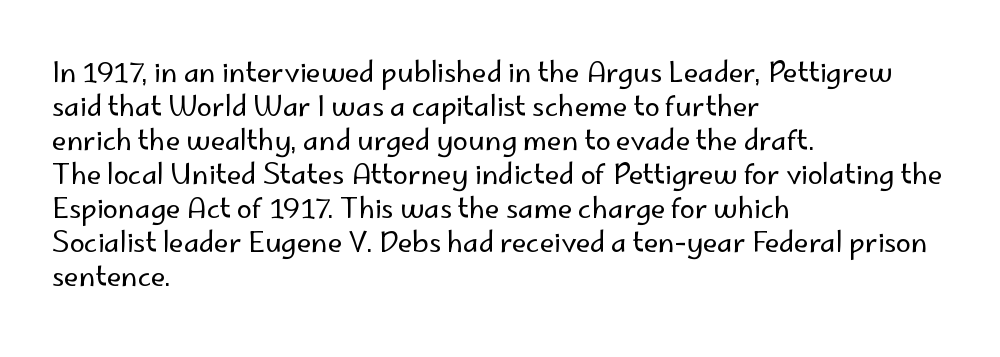
Vertically, the passage feels balanced, rows spaced as you'd expect. The strip under each line holds only bare page. Weight: in the light-to-regular range. Glyph-to-glyph distance matches everyday printed text.
